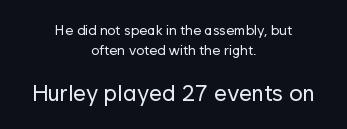
The image shows 23 px text type, upright; set centered, normal line spacing (1.42x), normal letter spacing, not underlined; the second (bottom) block is 1.64x larger.
